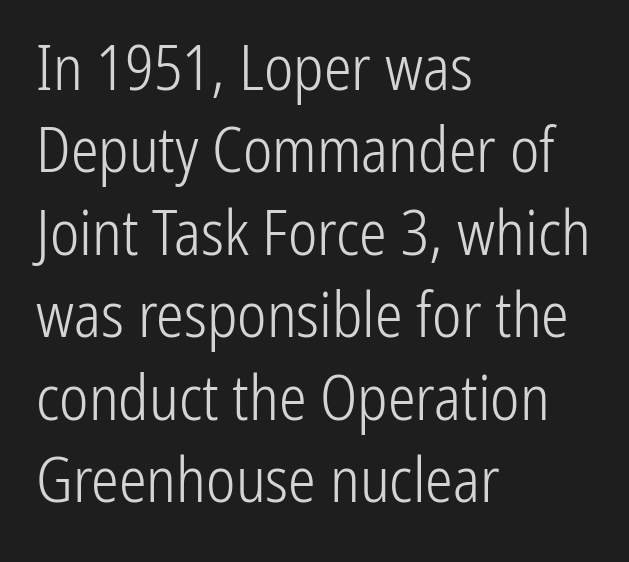
Q: Is the text bold? A: No.
Q: Is the text italic (slanted)? A: No, it is upright.
Q: Is the typeface a serif or a sans-serif typeface? A: Sans-serif.
Q: Is the text underlined? A: No.
Q: How is the paragraph aligned? A: Left-aligned.
Q: Is the spacing between letters normal or unusually wide? A: Normal.
Q: Is the spacing between lines tight, normal or loose? A: Normal.
Q: Width (condensed, normal, or wide)? A: Condensed.
Q: Stroke contrast? A: Low.
Q: x-height? A: Medium.
Q: Monospaced? A: No.
